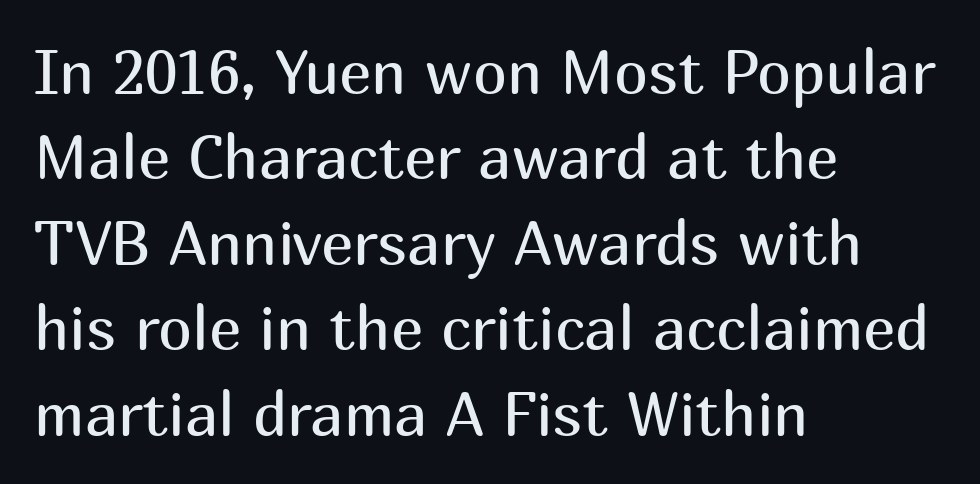
The image shows 61 px regular-weight sans-serif type, upright; set left-aligned, normal line spacing (1.4x), normal letter spacing, not underlined; medium stroke contrast and a medium x-height.
